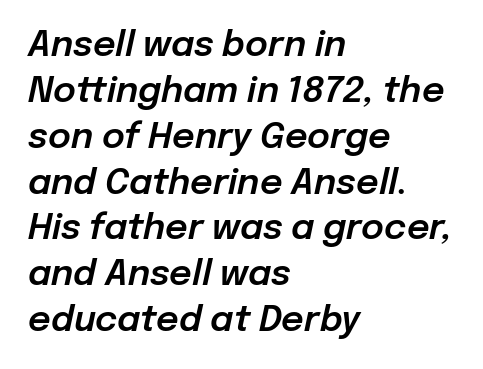
{"italic": "yes", "lean": "right", "slant_degrees": 12, "width": "normal", "stroke_contrast": "low", "x_height": "medium", "monospaced": "no", "underline": "no", "align": "left", "line_spacing": "normal", "line_spacing_ratio": 1.31, "letter_spacing": "normal", "letter_spacing_em": 0.0, "glyph_px": 35}
